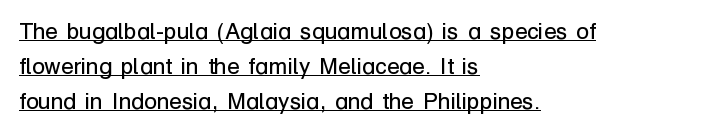
The lines sit at an ordinary, default distance from one another. Nothing heavy about these letters — not bold at all. Notice how the passage keeps a crisp vertical edge on the left only. Is there any slant? The stems are plumb.
